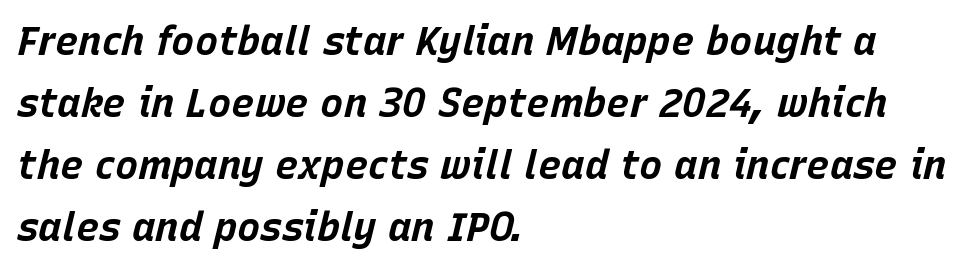
Q: Is the text bold? A: Yes.
Q: Is the text italic (slanted)? A: Yes, it leans right by about 15 degrees.
Q: Is the text underlined? A: No.
Q: How is the paragraph aligned? A: Left-aligned.
Q: Is the spacing between letters normal or unusually wide? A: Normal.
Q: Is the spacing between lines tight, normal or loose? A: Normal.
Q: Width (condensed, normal, or wide)? A: Normal.
Q: Stroke contrast? A: Low.
Q: x-height? A: Large.
Q: Monospaced? A: No.
